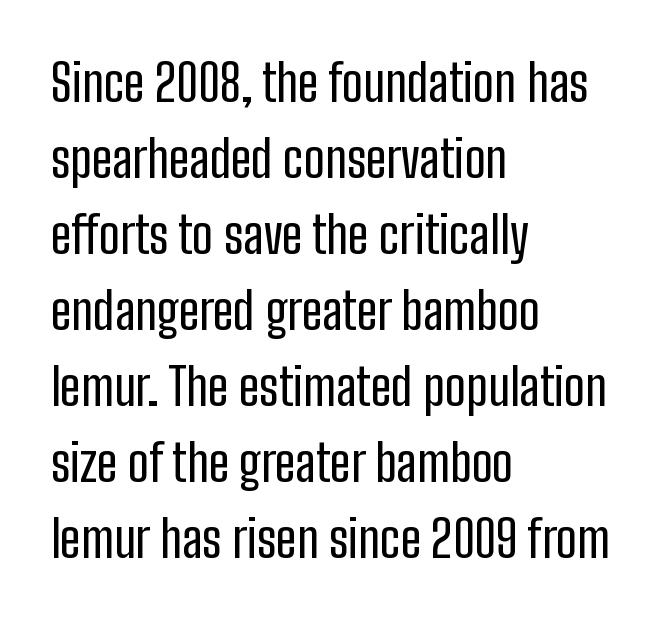
The image shows 51 px condensed sans-serif type, upright; set left-aligned, normal line spacing (1.49x), normal letter spacing, not underlined; low stroke contrast and a medium x-height.
